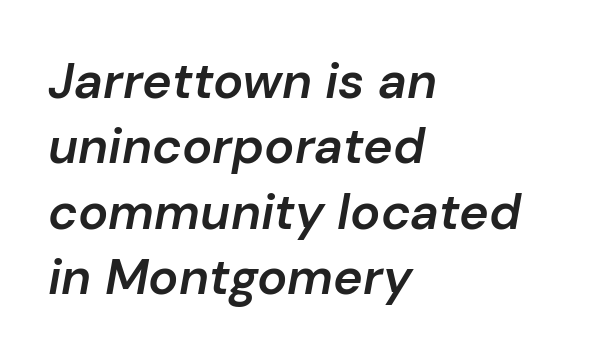
The image shows 50 px semibold type, italic (leaning right); set left-aligned, normal line spacing (1.31x), normal letter spacing, not underlined; low stroke contrast and a medium x-height.
